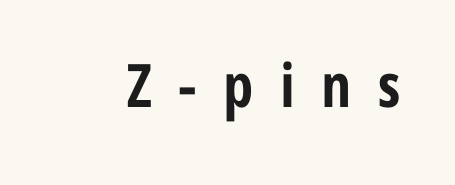
Q: Is the text bold? A: Yes.
Q: Is the text italic (slanted)? A: No, it is upright.
Q: Is the typeface a serif or a sans-serif typeface? A: Sans-serif.
Q: Is the text underlined? A: No.
Q: Is the spacing between letters normal or unusually wide? A: Unusually wide.
Q: Width (condensed, normal, or wide)? A: Condensed.
Q: Stroke contrast? A: Low.
Q: x-height? A: Medium.
Q: Monospaced? A: No.
